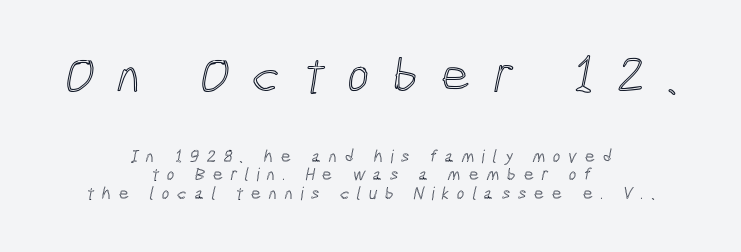
{"width": "condensed", "x_height": "medium", "monospaced": "no", "underline": "no", "align": "center", "line_spacing": "tight", "line_spacing_ratio": 1.04, "letter_spacing": "wide", "letter_spacing_em": 0.42, "larger_block": "first", "size_ratio": 2.94, "glyph_px": 53}
